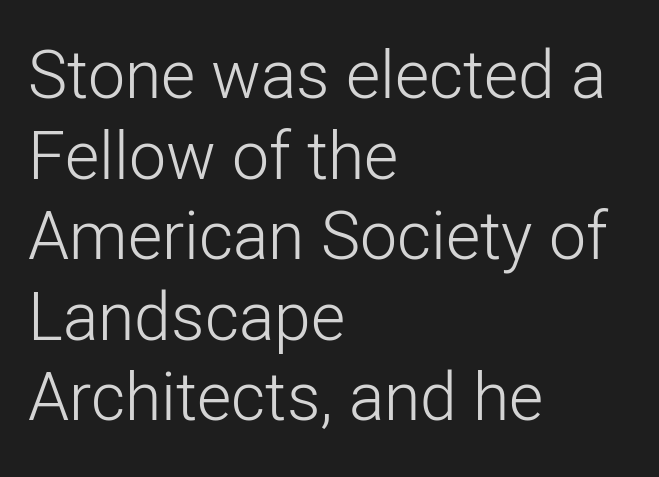
The image shows 66 px light sans-serif type, upright; set left-aligned, line spacing 1.22x, normal letter spacing, not underlined; low stroke contrast and a medium x-height.
